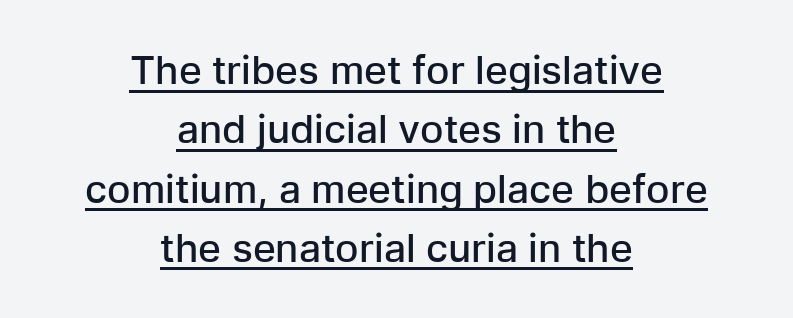
In terms of posture, this sample is upright. Character widths vary here, with narrow letters taking less room than wide ones. A continuous stroke trails under the words, as in a hyperlink. Here the glyphs are tracked normally, forming tight word shapes.
